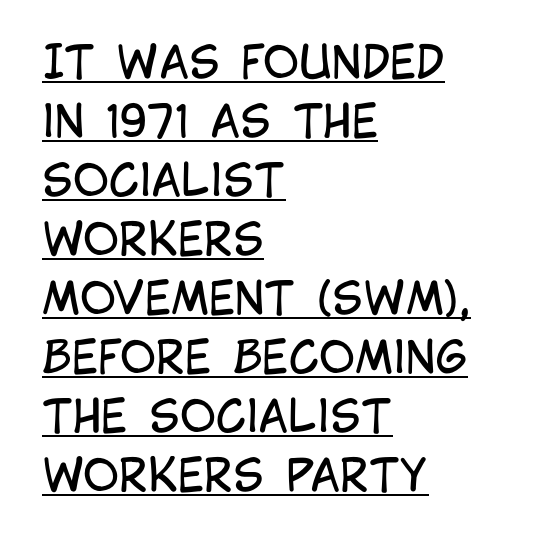
You can see a thin bar hugging the bottom of the glyphs. The typeface has the unassuming heft of standard copy or less. The font's upright variant was chosen for this text. Line starts are locked; line ends wander. The leading is moderate, giving the passage an even texture. Character widths vary here, with narrow letters taking less room than wide ones.
